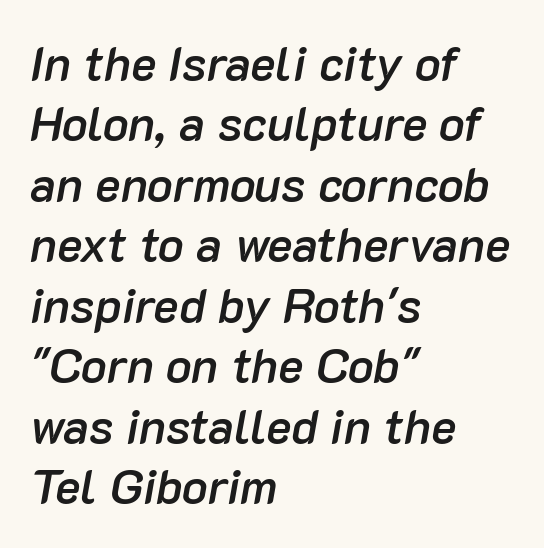
{"italic": "yes", "lean": "right", "slant_degrees": 10, "bold": "semi", "weight": "semibold", "width": "normal", "stroke_contrast": "low", "x_height": "medium", "monospaced": "no", "underline": "no", "align": "left", "line_spacing": "normal", "line_spacing_ratio": 1.26, "letter_spacing": "normal", "letter_spacing_em": 0.0, "glyph_px": 48}
